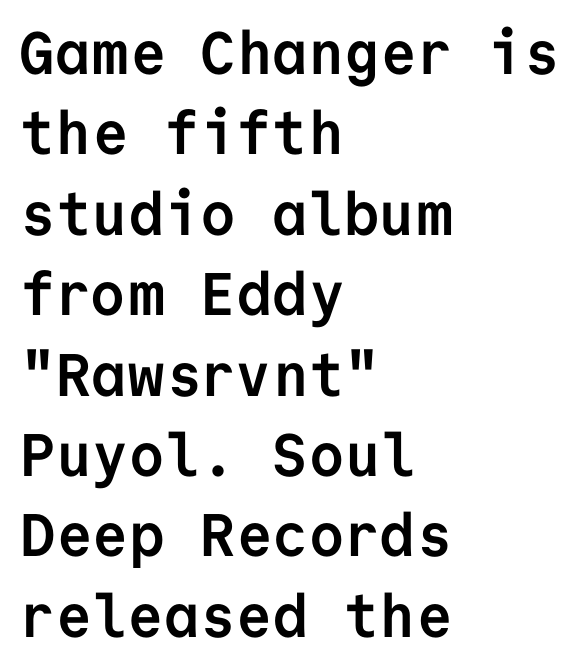
{"serif": "no", "italic": "no", "bold": "yes", "weight": "semibold", "width": "normal", "stroke_contrast": "low", "x_height": "medium", "monospaced": "yes", "underline": "no", "align": "left", "line_spacing": "normal", "line_spacing_ratio": 1.34, "letter_spacing": "normal", "letter_spacing_em": 0.0, "glyph_px": 60}
